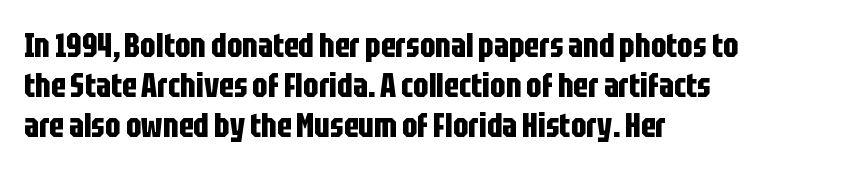
The image shows 33 px bold, condensed sans-serif type, upright; set left-aligned, line spacing 1.21x, normal letter spacing, not underlined; low stroke contrast and a large x-height.
